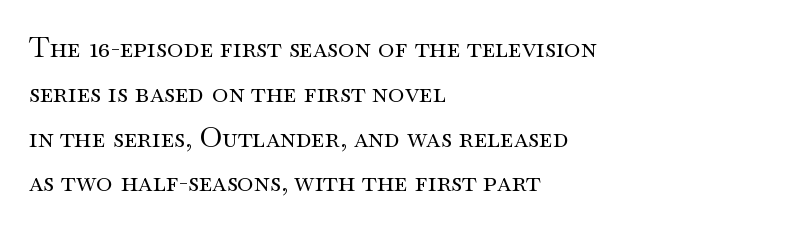
Q: Is the text bold? A: No.
Q: Is the text italic (slanted)? A: No, it is upright.
Q: Is the typeface a serif or a sans-serif typeface? A: Serif.
Q: Is the text underlined? A: No.
Q: How is the paragraph aligned? A: Left-aligned.
Q: Is the spacing between letters normal or unusually wide? A: Normal.
Q: Is the spacing between lines tight, normal or loose? A: Normal.
Q: Width (condensed, normal, or wide)? A: Wide.
Q: Stroke contrast? A: Medium.
Q: x-height? A: Small.
Q: Monospaced? A: No.
